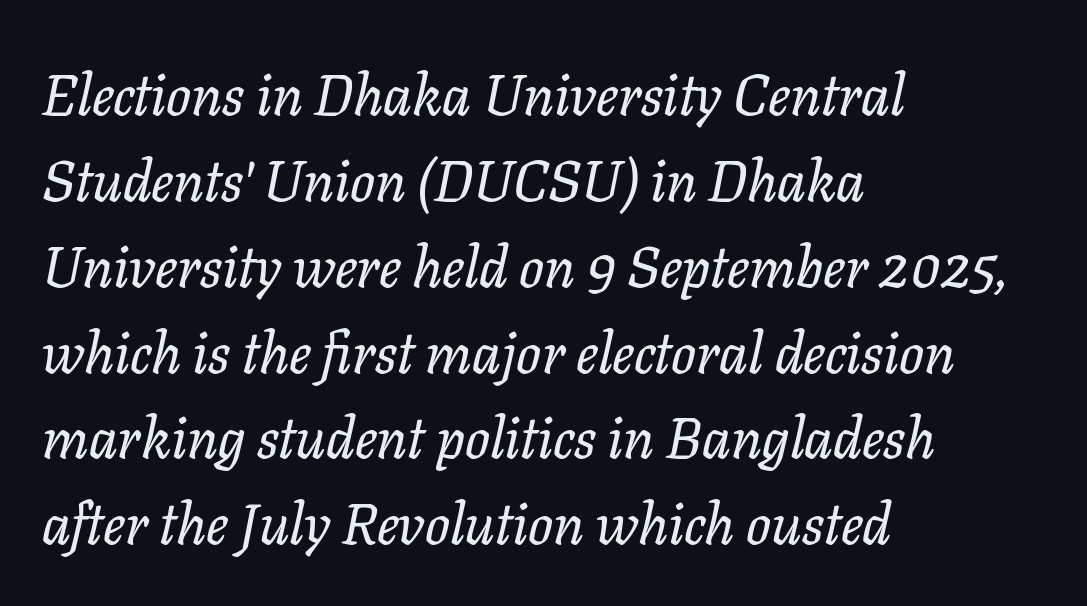
{"serif": "yes", "italic": "yes", "lean": "right", "slant_degrees": 11, "width": "normal", "stroke_contrast": "low", "x_height": "medium", "monospaced": "no", "underline": "no", "align": "left", "line_spacing": "normal", "line_spacing_ratio": 1.48, "letter_spacing": "normal", "letter_spacing_em": 0.0, "glyph_px": 58}
